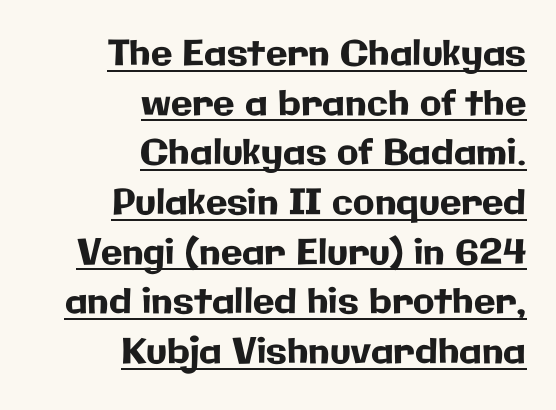
The designer left line spacing at the default. A typesetter would call this proportional, since set widths differ per character. Tracking here is standard; glyphs follow each other at the usual distance. Nothing sits at the stroke ends, so this counts as sans-serif. No italicization has been applied; the sample stays upright.
